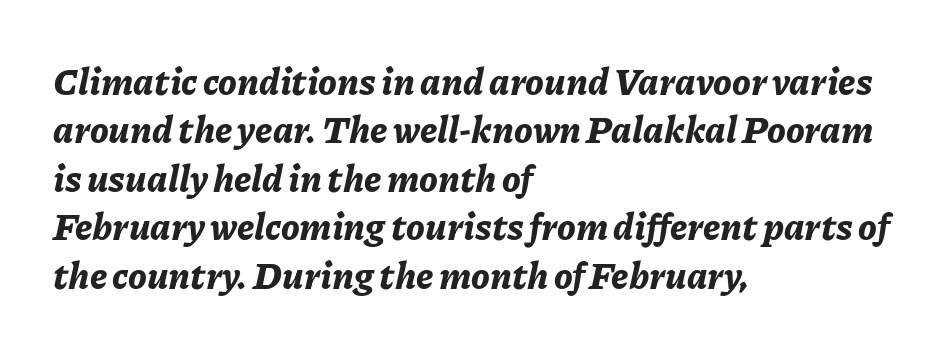
The image shows 37 px bold type, italic (leaning right); set left-aligned, normal line spacing (1.31x), normal letter spacing, not underlined; low stroke contrast and a medium x-height.
